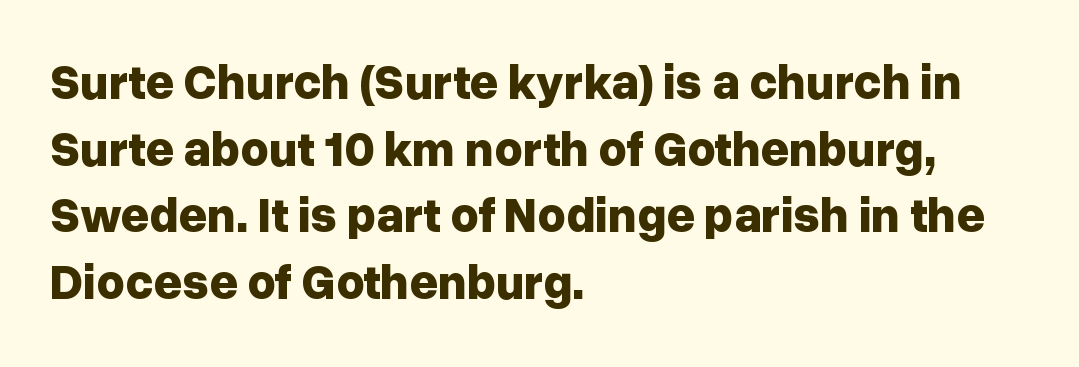
The image shows 49 px bold sans-serif type, upright; set left-aligned, normal line spacing (1.36x), normal letter spacing, not underlined; low stroke contrast and a medium x-height.
